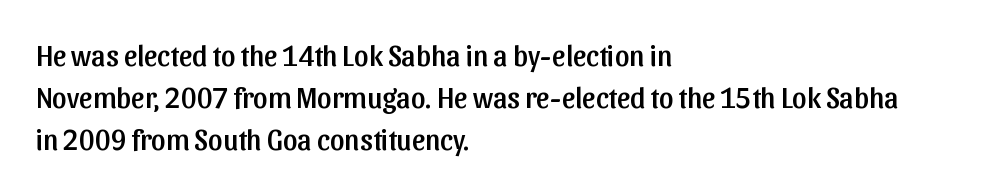
Q: Is the text italic (slanted)? A: No, it is upright.
Q: Is the typeface a serif or a sans-serif typeface? A: Sans-serif.
Q: Is the text underlined? A: No.
Q: How is the paragraph aligned? A: Left-aligned.
Q: Is the spacing between letters normal or unusually wide? A: Normal.
Q: Is the spacing between lines tight, normal or loose? A: Normal.
Q: Width (condensed, normal, or wide)? A: Normal.
Q: Stroke contrast? A: Low.
Q: x-height? A: Medium.
Q: Monospaced? A: No.
